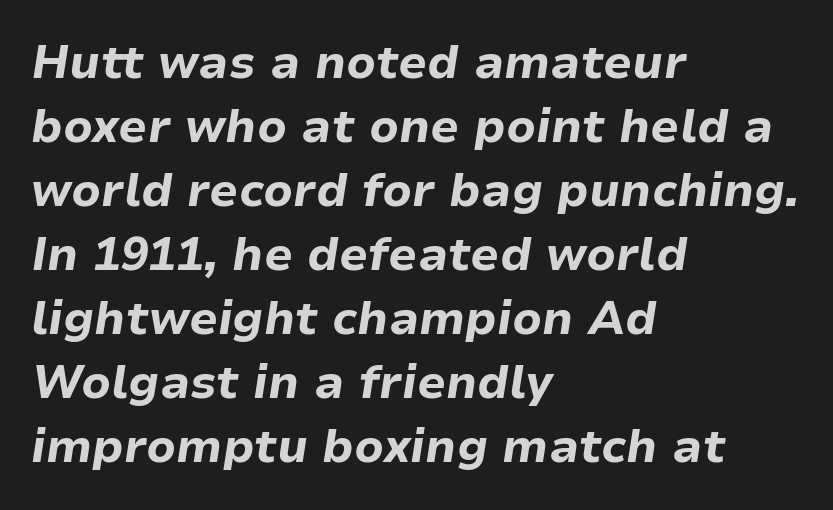
{"italic": "yes", "lean": "right", "slant_degrees": 9, "bold": "yes", "weight": "bold", "width": "normal", "stroke_contrast": "low", "x_height": "medium", "monospaced": "no", "underline": "no", "align": "left", "line_spacing": "normal", "line_spacing_ratio": 1.39, "letter_spacing": "normal", "letter_spacing_em": 0.0, "glyph_px": 46}
